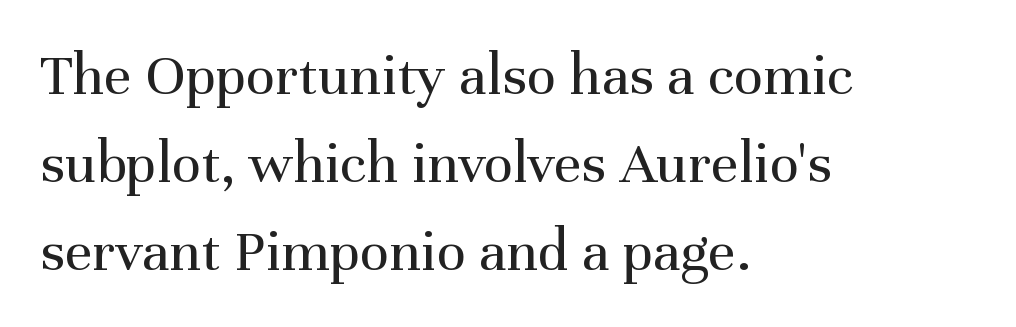
Q: Is the text bold? A: No.
Q: Is the text italic (slanted)? A: No, it is upright.
Q: Is the typeface a serif or a sans-serif typeface? A: Serif.
Q: Is the text underlined? A: No.
Q: How is the paragraph aligned? A: Left-aligned.
Q: Is the spacing between letters normal or unusually wide? A: Normal.
Q: Is the spacing between lines tight, normal or loose? A: Normal.
Q: Width (condensed, normal, or wide)? A: Normal.
Q: Stroke contrast? A: Medium.
Q: x-height? A: Medium.
Q: Monospaced? A: No.
